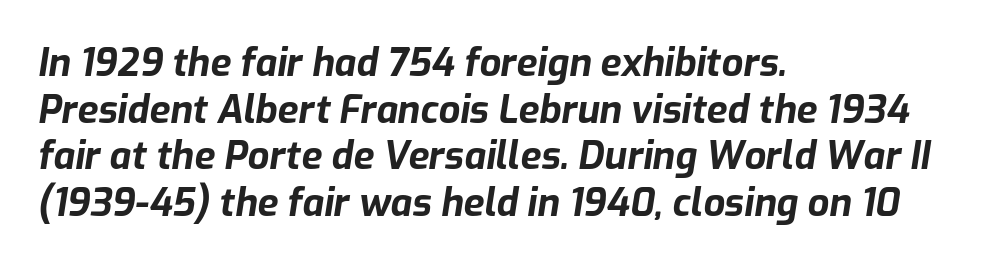
The image shows 38 px bold type, italic (leaning right); set left-aligned, line spacing 1.23x, normal letter spacing, not underlined; low stroke contrast and a medium x-height.
